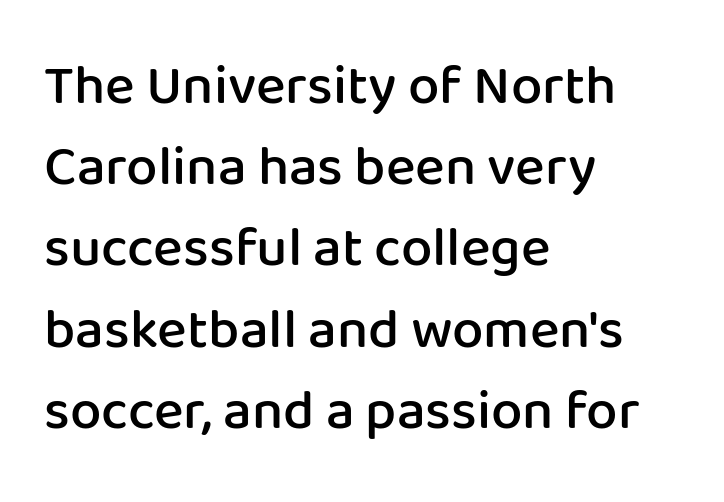
The image shows 56 px semibold sans-serif type, upright; set left-aligned, normal line spacing (1.45x), normal letter spacing, not underlined; low stroke contrast and a medium x-height.
